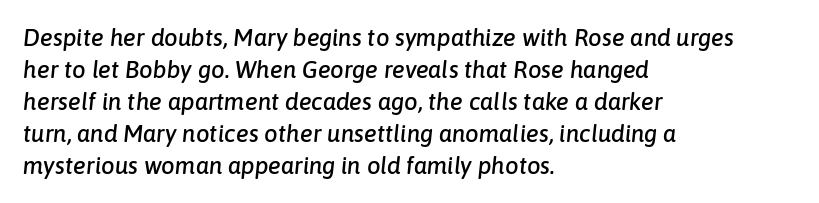
{"italic": "yes", "lean": "right", "slant_degrees": 6, "underline": "no", "align": "left", "line_spacing": "normal", "line_spacing_ratio": 1.33, "letter_spacing": "normal", "letter_spacing_em": 0.0, "glyph_px": 24}
